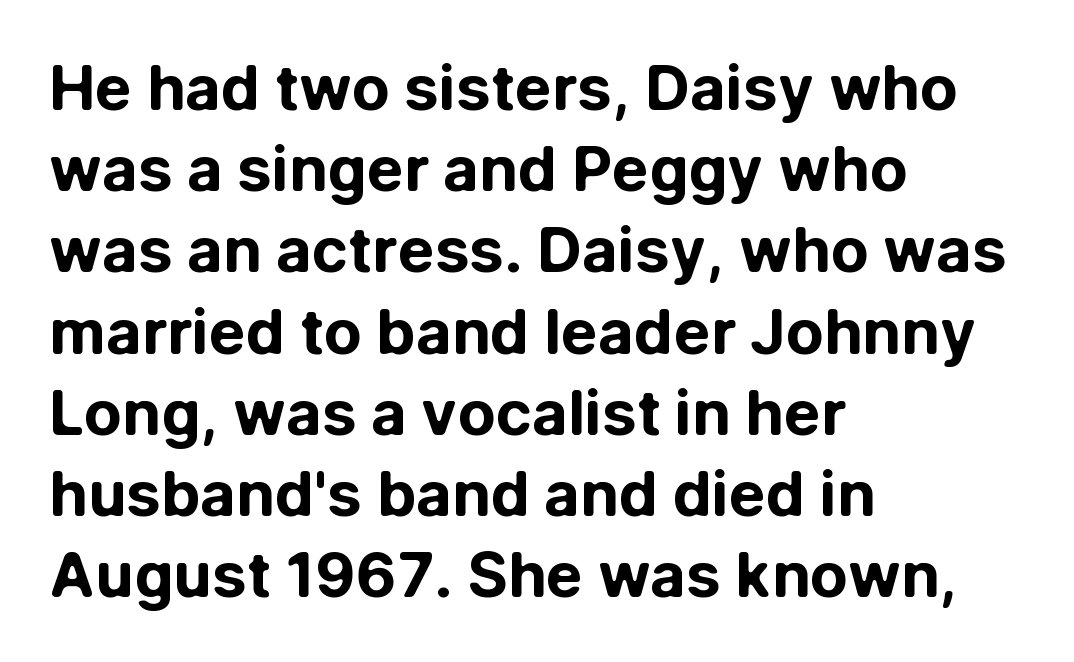
Q: Is the text bold? A: Yes.
Q: Is the text italic (slanted)? A: No, it is upright.
Q: Is the typeface a serif or a sans-serif typeface? A: Sans-serif.
Q: Is the text underlined? A: No.
Q: How is the paragraph aligned? A: Left-aligned.
Q: Is the spacing between letters normal or unusually wide? A: Normal.
Q: Is the spacing between lines tight, normal or loose? A: Normal.
Q: Width (condensed, normal, or wide)? A: Normal.
Q: Stroke contrast? A: Low.
Q: x-height? A: Medium.
Q: Monospaced? A: No.
